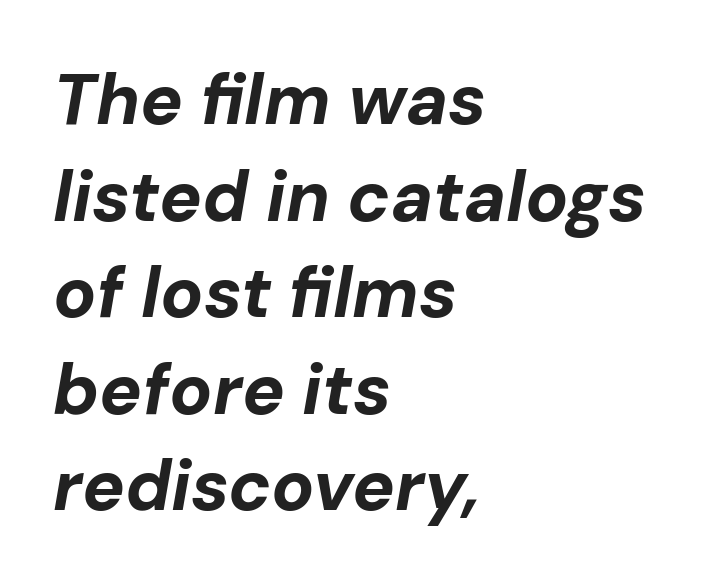
The image shows 71 px bold type, italic (leaning right); set left-aligned, normal line spacing (1.36x), normal letter spacing, not underlined; low stroke contrast and a medium x-height.
